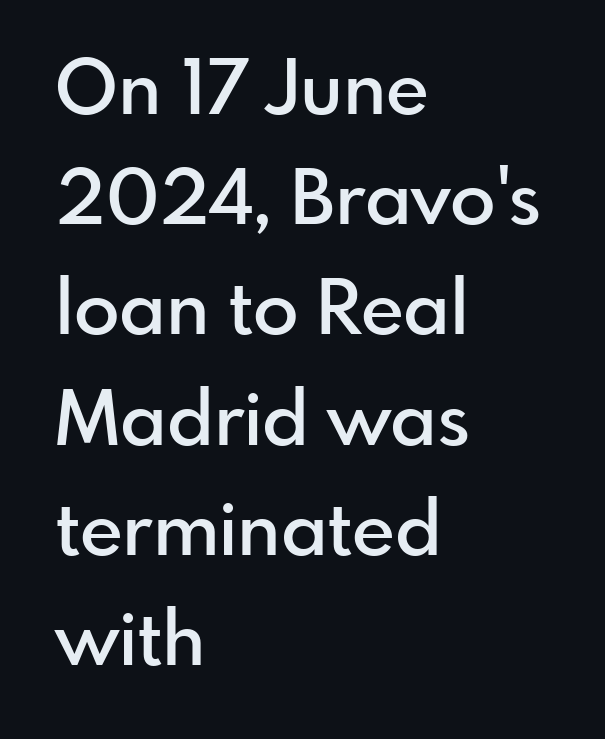
{"serif": "no", "italic": "no", "bold": "semi", "weight": "semibold", "width": "normal", "stroke_contrast": "low", "x_height": "small", "monospaced": "no", "underline": "no", "align": "left", "line_spacing": "normal", "line_spacing_ratio": 1.47, "letter_spacing": "normal", "letter_spacing_em": 0.0, "glyph_px": 75}
